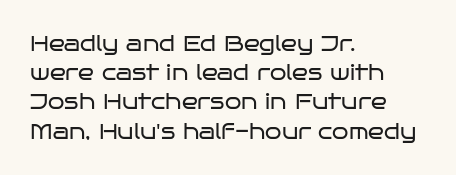
The image shows 21 px text type, upright; set left-aligned, normal line spacing (1.39x), normal letter spacing, not underlined.
